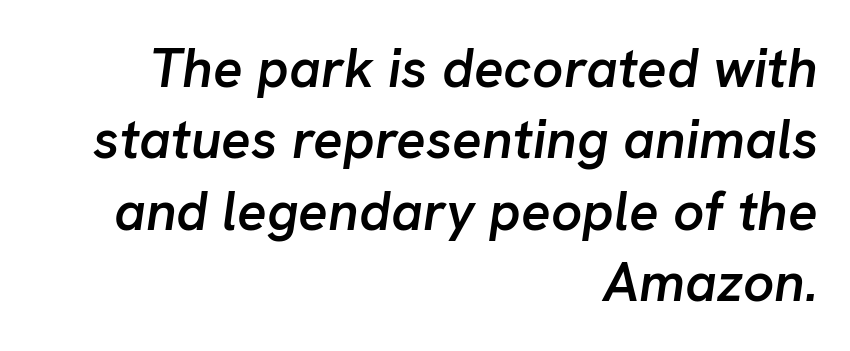
{"italic": "yes", "lean": "right", "slant_degrees": 8, "bold": "semi", "weight": "semibold", "width": "normal", "stroke_contrast": "low", "x_height": "medium", "monospaced": "no", "underline": "no", "align": "right", "line_spacing": "normal", "line_spacing_ratio": 1.3, "letter_spacing": "normal", "letter_spacing_em": 0.0, "glyph_px": 55}
